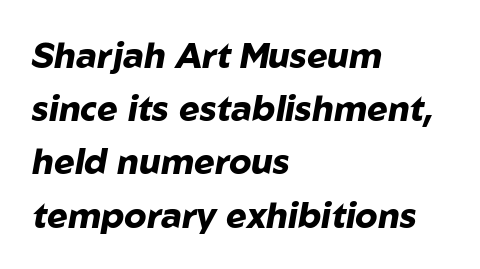
Q: Is the text bold? A: Yes.
Q: Is the text italic (slanted)? A: Yes, it leans right by about 10 degrees.
Q: Is the text underlined? A: No.
Q: How is the paragraph aligned? A: Left-aligned.
Q: Is the spacing between letters normal or unusually wide? A: Normal.
Q: Is the spacing between lines tight, normal or loose? A: Normal.
Q: Width (condensed, normal, or wide)? A: Normal.
Q: Stroke contrast? A: Low.
Q: x-height? A: Medium.
Q: Monospaced? A: No.
